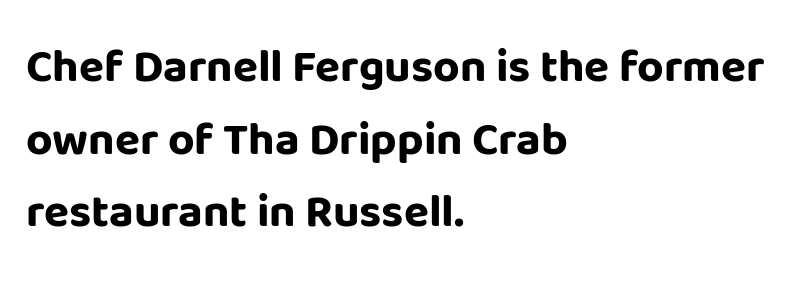
The image shows 46 px bold sans-serif type, upright; set left-aligned, normal line spacing (1.58x), normal letter spacing, not underlined; low stroke contrast and a large x-height.
